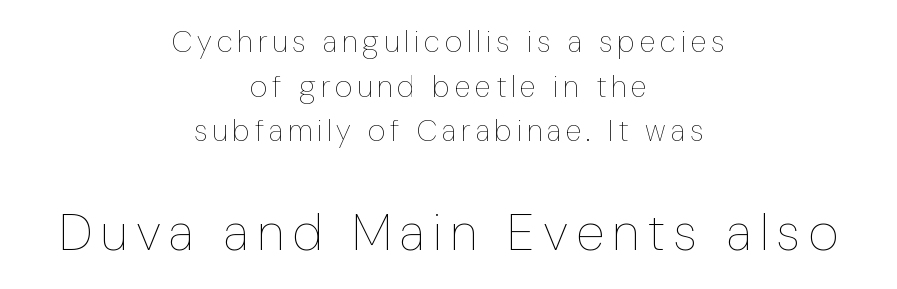
This reads as an unemphasized weight, regular at the heaviest. Clear beneath every line of the passage. The passage shown is typed in a proportional face where columns would drift. Both edges are ragged and mirror each other, which tells us the setting is centered. Interline gaps are of average width in this sample.
